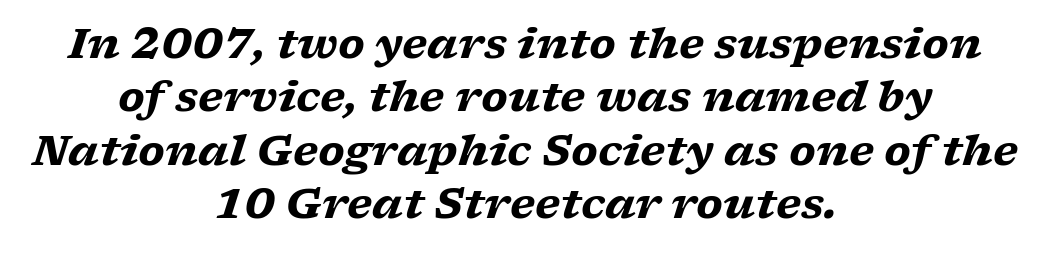
{"serif": "yes", "italic": "yes", "lean": "right", "slant_degrees": 17, "bold": "yes", "weight": "heavy", "width": "wide", "stroke_contrast": "low", "x_height": "medium", "monospaced": "no", "underline": "no", "align": "center", "line_spacing": "normal", "line_spacing_ratio": 1.27, "letter_spacing": "normal", "letter_spacing_em": 0.0, "glyph_px": 42}
